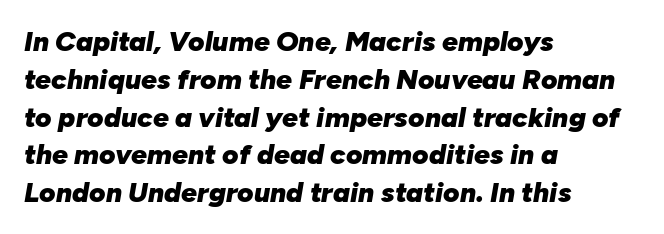
Visually the block forms a straight wall on the left and a jagged coastline on the right. Does the weight exceed regular? Yes, all the way to bold. How would I describe the line gaps? Plain and ordinary. Students, note that the glyphs here touch the page at normal intervals.
